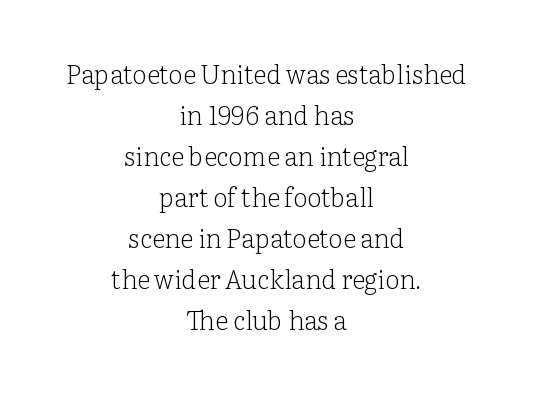
{"italic": "no", "bold": "no", "underline": "no", "align": "center", "line_spacing": "normal", "line_spacing_ratio": 1.58, "letter_spacing": "normal", "letter_spacing_em": 0.0, "glyph_px": 26}
